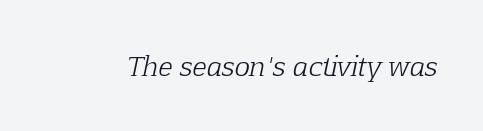
The image shows 26 px text type, italic (leaning right); set normal letter spacing, not underlined.
